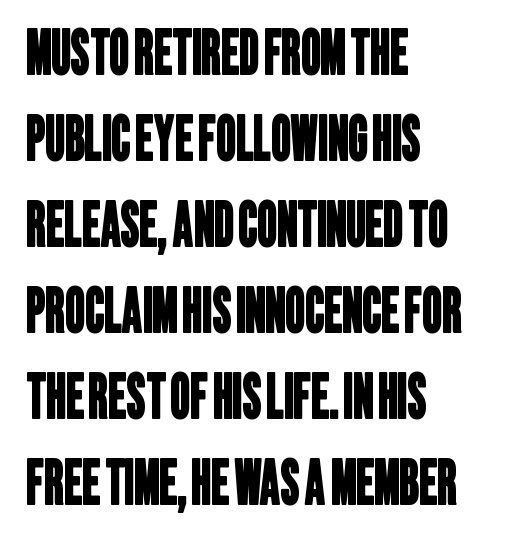
Q: Is the typeface a serif or a sans-serif typeface? A: Sans-serif.
Q: Is the text underlined? A: No.
Q: How is the paragraph aligned? A: Left-aligned.
Q: Is the spacing between letters normal or unusually wide? A: Normal.
Q: Is the spacing between lines tight, normal or loose? A: Normal.
Q: Width (condensed, normal, or wide)? A: Condensed.
Q: Stroke contrast? A: Low.
Q: x-height? A: Large.
Q: Monospaced? A: No.
